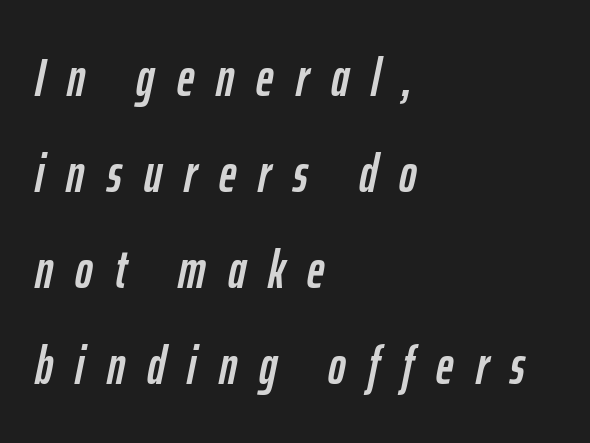
Q: Is the text italic (slanted)? A: Yes, it leans right by about 12 degrees.
Q: Is the text underlined? A: No.
Q: How is the paragraph aligned? A: Left-aligned.
Q: Is the spacing between letters normal or unusually wide? A: Unusually wide.
Q: Width (condensed, normal, or wide)? A: Condensed.
Q: Stroke contrast? A: Low.
Q: x-height? A: Medium.
Q: Monospaced? A: No.
